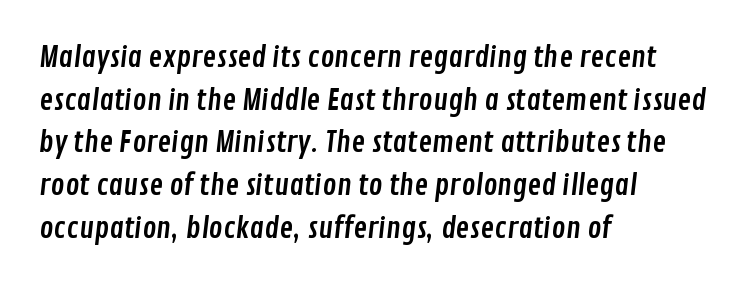
Q: Is the typeface a serif or a sans-serif typeface? A: Sans-serif.
Q: Is the text underlined? A: No.
Q: How is the paragraph aligned? A: Left-aligned.
Q: Is the spacing between letters normal or unusually wide? A: Normal.
Q: Is the spacing between lines tight, normal or loose? A: Normal.
Q: Width (condensed, normal, or wide)? A: Condensed.
Q: Stroke contrast? A: Low.
Q: x-height? A: Medium.
Q: Monospaced? A: No.
